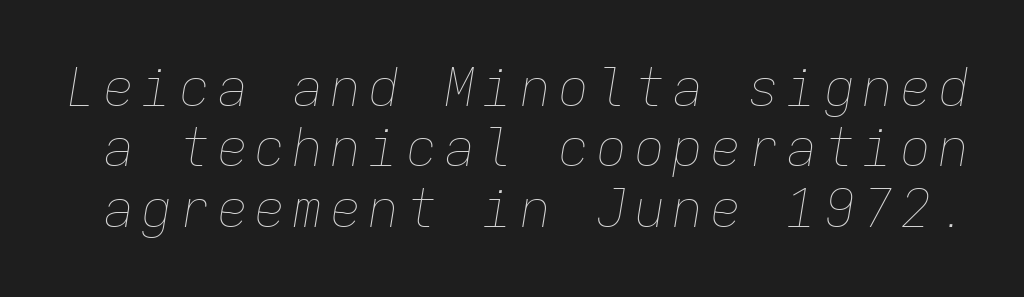
Weight: not bold — regular or lighter. Descenders are the only things crossing below the line. A typesetter would call this monospace, since all characters share one set width. Is the type slanted? Yes — the strokes lean at a clear angle.
